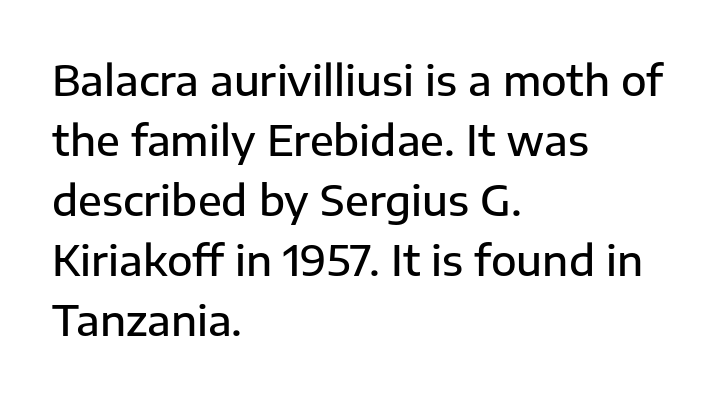
Typesetter's note: demi weight, one step under bold. Here the designer chose a conventional face with non-uniform glyph widths. The ragged edge is on the right, which tells us the setting is flush left. The words here are not underlined. When letters stand straight like this, we call the style roman or upright. Interline gaps are of average width in this sample.
